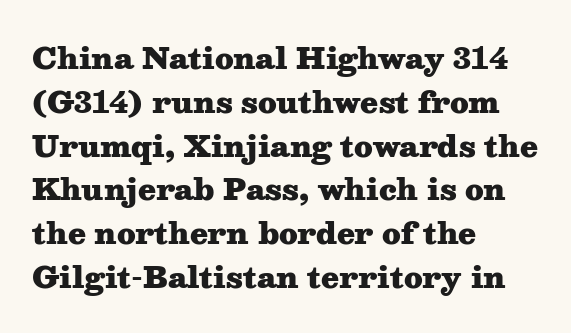
Q: Is the text bold? A: Yes.
Q: Is the text italic (slanted)? A: No, it is upright.
Q: Is the typeface a serif or a sans-serif typeface? A: Serif.
Q: Is the text underlined? A: No.
Q: How is the paragraph aligned? A: Left-aligned.
Q: Is the spacing between letters normal or unusually wide? A: Normal.
Q: Is the spacing between lines tight, normal or loose? A: Normal.
Q: Width (condensed, normal, or wide)? A: Wide.
Q: Stroke contrast? A: Medium.
Q: x-height? A: Medium.
Q: Monospaced? A: No.
